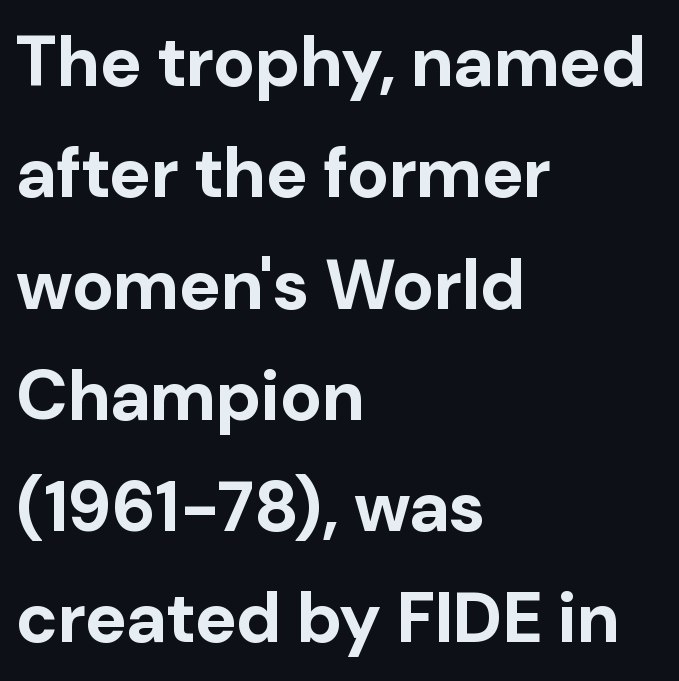
Check where the strokes stop: nothing finishes them off — pure sans. Compared with a centered layout, this one pins lines to the left instead. Typesetter's note: full bold, strokes at maximum text heaviness. Bare-footed words on every line.
